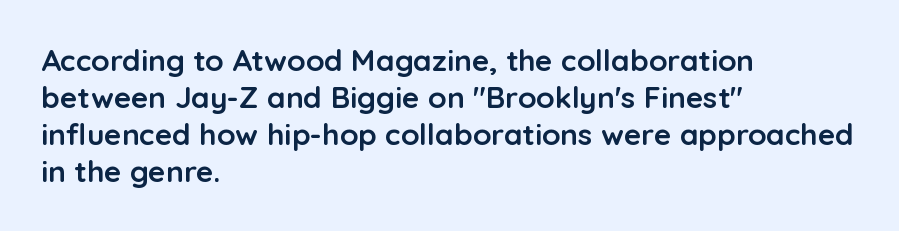
{"serif": "no", "italic": "no", "bold": "yes", "weight": "semibold", "width": "normal", "stroke_contrast": "low", "x_height": "medium", "monospaced": "no", "underline": "no", "align": "left", "line_spacing_ratio": 1.23, "letter_spacing": "normal", "letter_spacing_em": 0.0, "glyph_px": 30}
